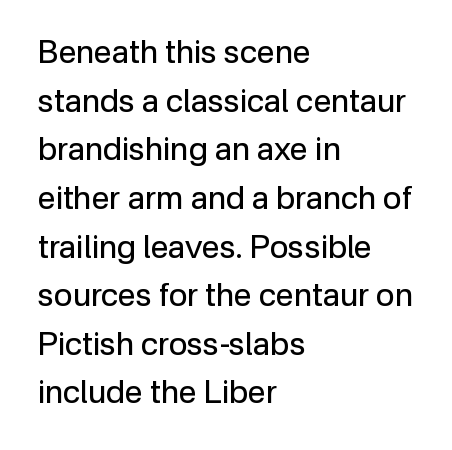
Q: Is the text bold? A: No.
Q: Is the text italic (slanted)? A: No, it is upright.
Q: Is the typeface a serif or a sans-serif typeface? A: Sans-serif.
Q: Is the text underlined? A: No.
Q: How is the paragraph aligned? A: Left-aligned.
Q: Is the spacing between letters normal or unusually wide? A: Normal.
Q: Is the spacing between lines tight, normal or loose? A: Normal.
Q: Width (condensed, normal, or wide)? A: Normal.
Q: Stroke contrast? A: Low.
Q: x-height? A: Medium.
Q: Monospaced? A: No.
